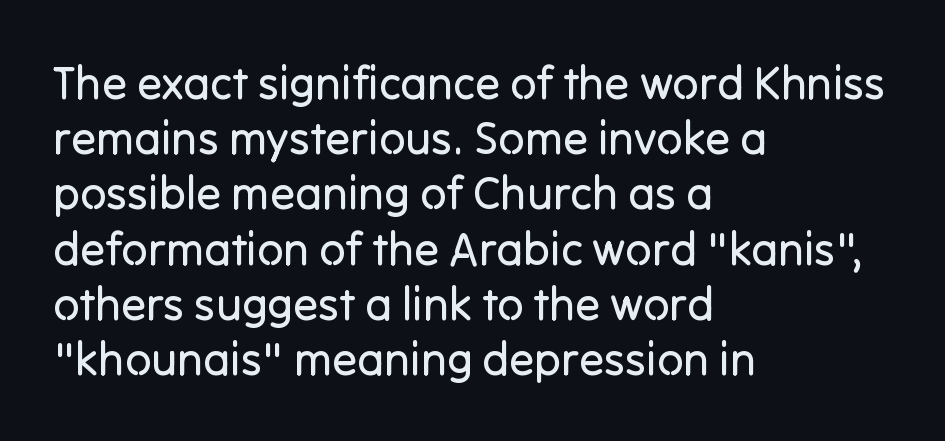
Q: Is the text bold? A: No.
Q: Is the text italic (slanted)? A: No, it is upright.
Q: Is the typeface a serif or a sans-serif typeface? A: Sans-serif.
Q: Is the text underlined? A: No.
Q: How is the paragraph aligned? A: Left-aligned.
Q: Is the spacing between letters normal or unusually wide? A: Normal.
Q: Width (condensed, normal, or wide)? A: Normal.
Q: Stroke contrast? A: Low.
Q: x-height? A: Medium.
Q: Monospaced? A: No.
